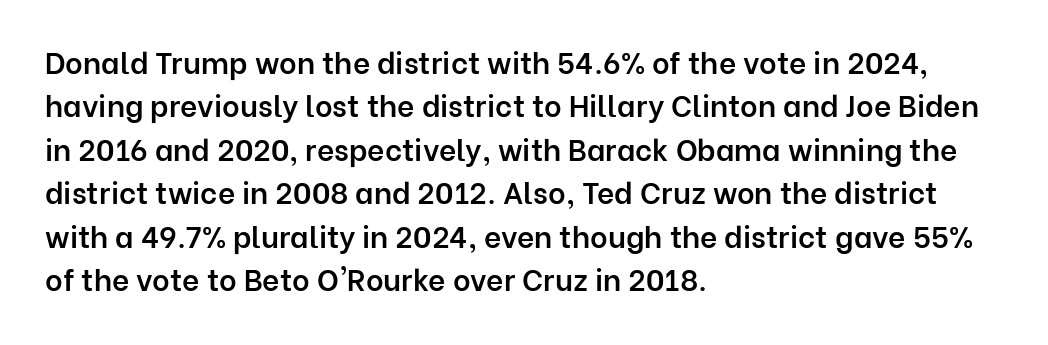
The image shows 30 px semibold sans-serif type, upright; set left-aligned, normal line spacing (1.45x), normal letter spacing, not underlined; low stroke contrast and a medium x-height.
